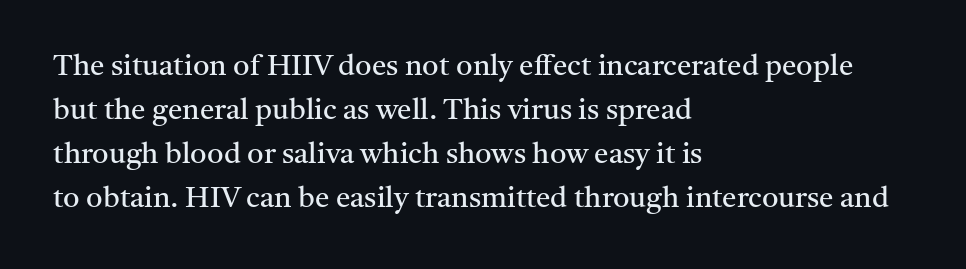
Designer's note — italics off, roman on. Regarding serifs, this sample has them. Inter-character spacing is left at the font's built-in metrics. These lines sit exactly where default settings would place them. Proportional: the letters do not fall into vertical columns. Heft: none added — not bold.
